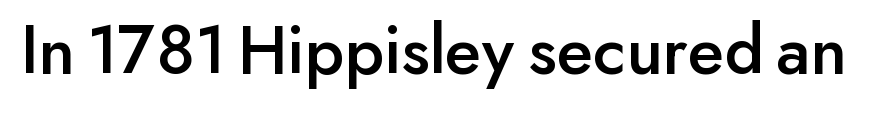
Q: Is the text italic (slanted)? A: No, it is upright.
Q: Is the typeface a serif or a sans-serif typeface? A: Sans-serif.
Q: Is the text underlined? A: No.
Q: Is the spacing between letters normal or unusually wide? A: Normal.
Q: Width (condensed, normal, or wide)? A: Normal.
Q: Stroke contrast? A: Low.
Q: x-height? A: Small.
Q: Monospaced? A: No.
